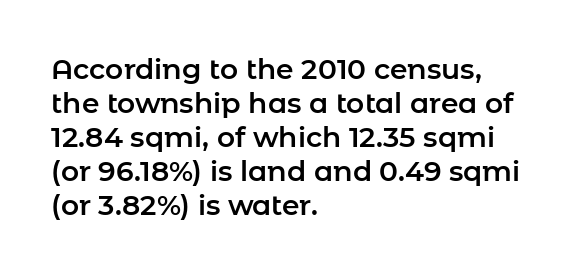
{"serif": "no", "italic": "no", "width": "normal", "stroke_contrast": "low", "x_height": "medium", "monospaced": "no", "underline": "no", "align": "left", "line_spacing_ratio": 1.21, "letter_spacing": "normal", "letter_spacing_em": 0.0, "glyph_px": 28}
